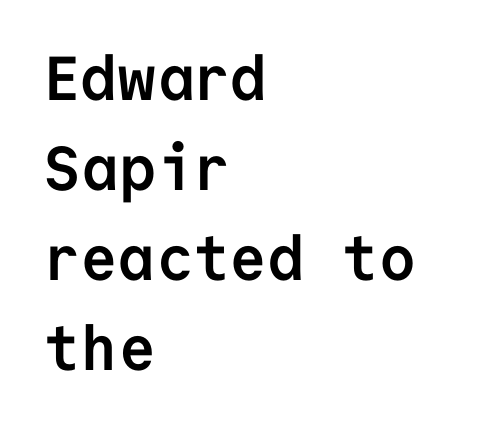
Q: Is the text bold? A: Yes.
Q: Is the text italic (slanted)? A: No, it is upright.
Q: Is the typeface a serif or a sans-serif typeface? A: Sans-serif.
Q: Is the text underlined? A: No.
Q: How is the paragraph aligned? A: Left-aligned.
Q: Is the spacing between letters normal or unusually wide? A: Normal.
Q: Is the spacing between lines tight, normal or loose? A: Normal.
Q: Width (condensed, normal, or wide)? A: Normal.
Q: Stroke contrast? A: Low.
Q: x-height? A: Medium.
Q: Monospaced? A: Yes.
